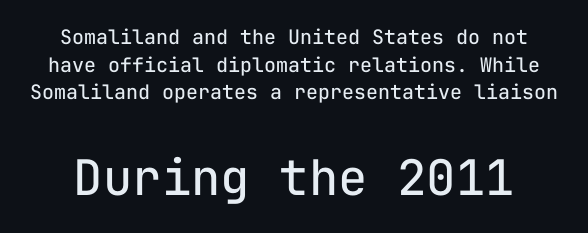
These lines sit exactly where default settings would place them. Think of a typewriter: that constant character pitch is what you see here. Tall strokes in this sample are plumb rather than angled. The glyphs in this specimen are sans serif. The passage shown begins with its smaller block and ends with its larger one. Letter spacing: default.
